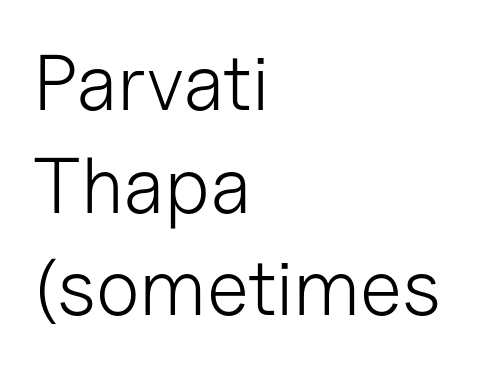
Do the letters lean? They stand straight. The area under the type is left untouched. Varying glyph widths throughout — classic text-font behaviour. Stems here are at most as thick as an everyday book face. The passage shown is typeset with a sans-serif family. Caption: multi-line text, flush left, ragged right.
